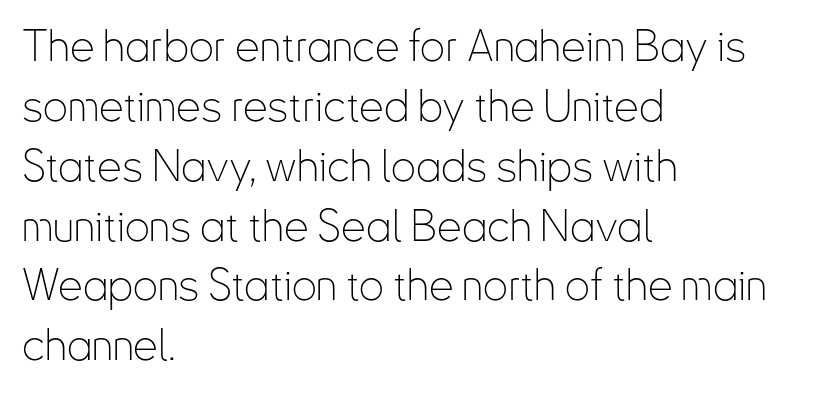
{"serif": "no", "italic": "no", "bold": "no", "weight": "thin", "width": "condensed", "stroke_contrast": "low", "x_height": "small", "monospaced": "no", "underline": "no", "align": "left", "line_spacing": "normal", "line_spacing_ratio": 1.36, "letter_spacing": "normal", "letter_spacing_em": 0.0, "glyph_px": 44}
